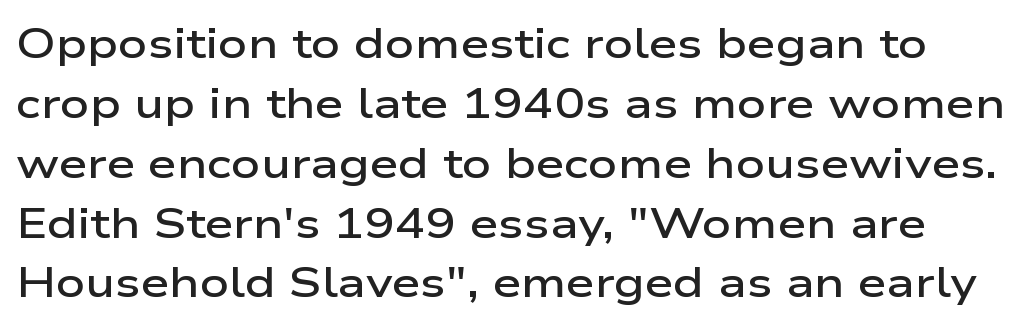
Q: Is the text bold? A: Semi-bold.
Q: Is the text italic (slanted)? A: No, it is upright.
Q: Is the typeface a serif or a sans-serif typeface? A: Sans-serif.
Q: Is the text underlined? A: No.
Q: Is the spacing between letters normal or unusually wide? A: Normal.
Q: Is the spacing between lines tight, normal or loose? A: Normal.
Q: Width (condensed, normal, or wide)? A: Wide.
Q: Stroke contrast? A: Low.
Q: x-height? A: Medium.
Q: Monospaced? A: No.
